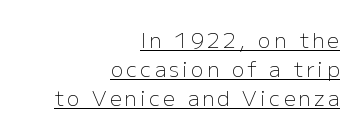
{"italic": "no", "bold": "no", "underline": "yes", "align": "right", "line_spacing": "normal", "line_spacing_ratio": 1.38, "glyph_px": 21}
